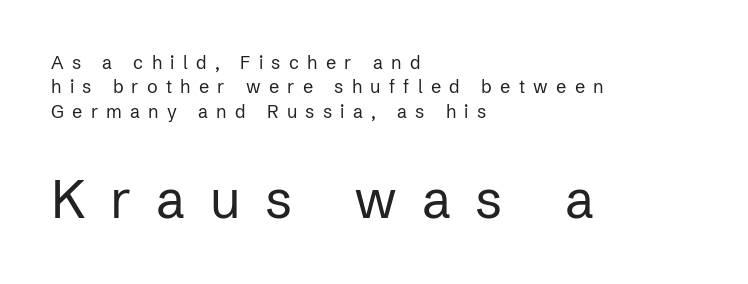
The image shows 53 px regular-weight sans-serif type, upright; set left-aligned, normal line spacing (1.35x), unusually wide letter spacing (+0.46 em), not underlined; the second (bottom) block is 2.94x larger; low stroke contrast and a medium x-height.
